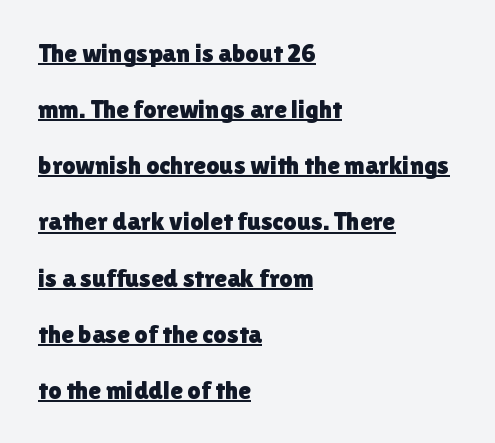
The image shows 26 px text type, upright; set left-aligned, loose line spacing (2.16x), normal letter spacing, underlined.
